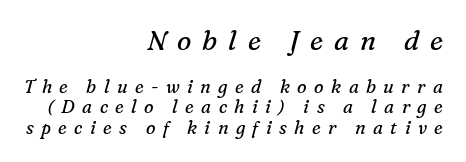
The vertical gap from one line to the next is small. In CSS terms this would be text-align: right. Descenders hang freely into open space. The passage shown begins with its larger block and ends with its smaller one. The passage shown is not bold in any degree. The axis of the letterforms is tilted away from vertical.
